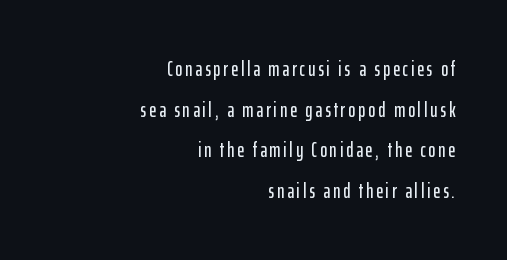
Q: Is the text italic (slanted)? A: No, it is upright.
Q: Is the text underlined? A: No.
Q: How is the paragraph aligned? A: Right-aligned.
Q: Is the spacing between lines tight, normal or loose? A: Loose.
